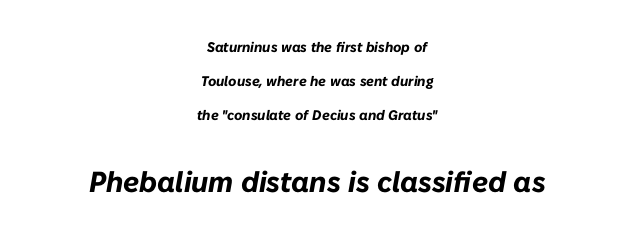
The lines in this sample share a center point and differ in where they start and stop. Set as a true bold cut, around the 700 mark. A typesetter would call this zero additional tracking. Character size in the trailing block exceeds that of the leading block. Successive baselines arrive slowly, with a big drop between each.
